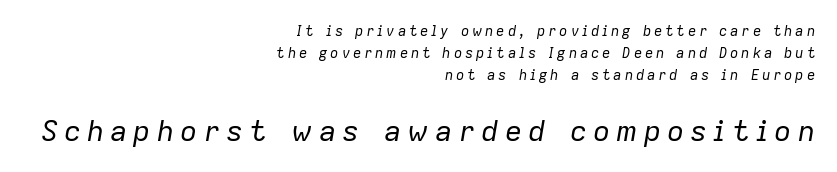
The image shows 29 px regular-weight type, italic (leaning right); set right-aligned, normal line spacing (1.58x), unusually wide letter spacing (+0.2 em), not underlined; the second (bottom) block is 2.07x larger; low stroke contrast and a medium x-height.
